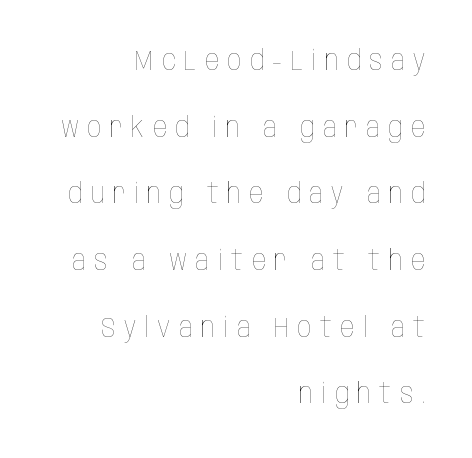
{"italic": "no", "bold": "no", "weight": "thin", "width": "condensed", "stroke_contrast": "low", "x_height": "large", "monospaced": "no", "underline": "no", "align": "right", "line_spacing": "loose", "line_spacing_ratio": 2.38, "letter_spacing": "wide", "letter_spacing_em": 0.3, "glyph_px": 28}
